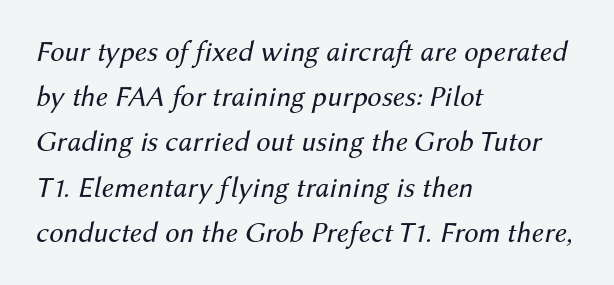
Weight: regular or lighter. Plain, unruled lines of type. The letters sit at their default tracking, neither squeezed nor spread. The face used here is proportionally spaced, like ordinary book or web type.
